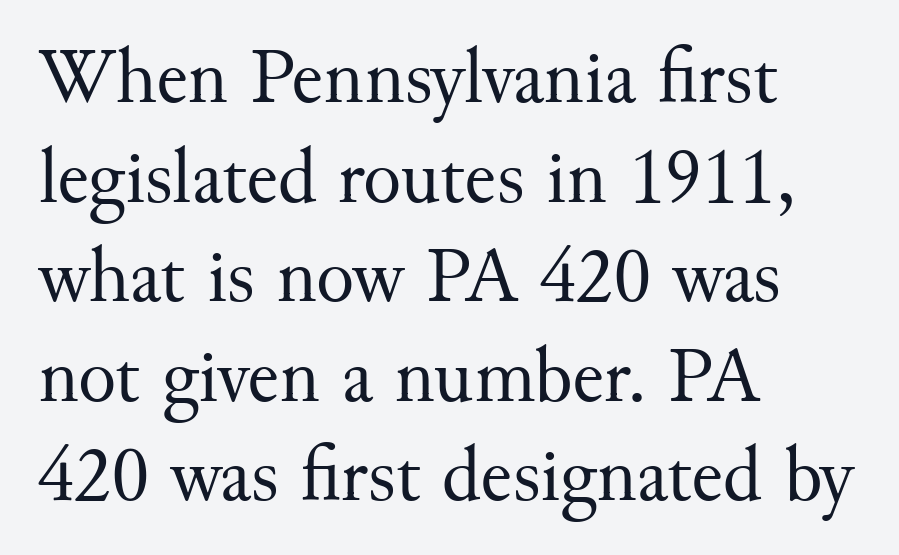
Q: Is the text bold? A: No.
Q: Is the text italic (slanted)? A: No, it is upright.
Q: Is the typeface a serif or a sans-serif typeface? A: Serif.
Q: Is the text underlined? A: No.
Q: How is the paragraph aligned? A: Left-aligned.
Q: Is the spacing between letters normal or unusually wide? A: Normal.
Q: Is the spacing between lines tight, normal or loose? A: Normal.
Q: Width (condensed, normal, or wide)? A: Normal.
Q: Stroke contrast? A: Medium.
Q: x-height? A: Small.
Q: Monospaced? A: No.
